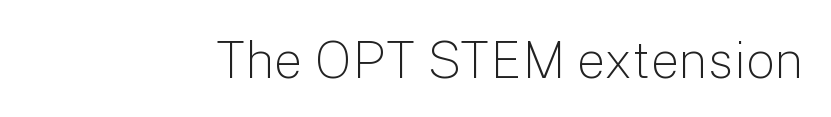
The image shows 51 px light sans-serif type, upright; set normal letter spacing, not underlined; low stroke contrast and a medium x-height.
